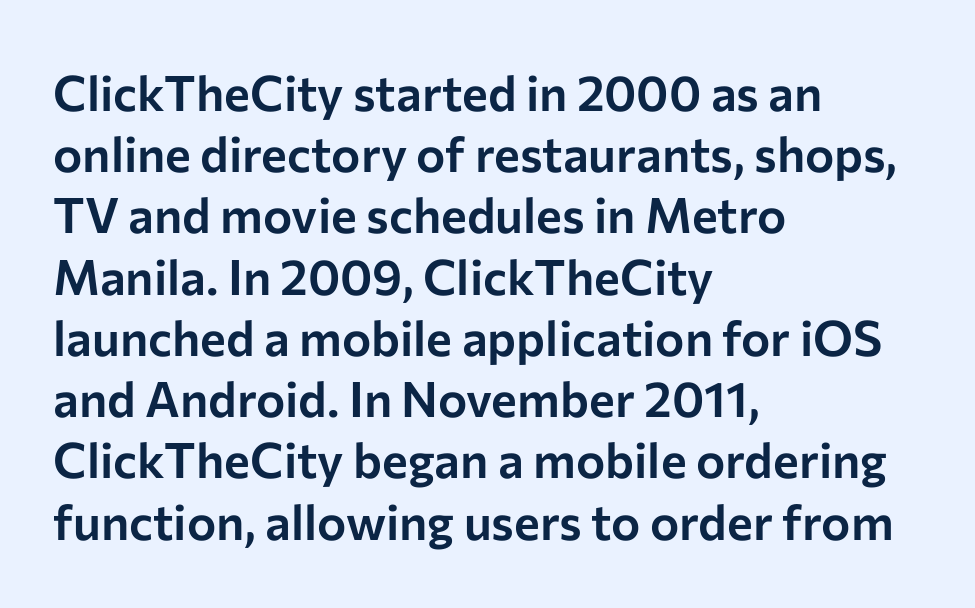
Q: Is the text italic (slanted)? A: No, it is upright.
Q: Is the typeface a serif or a sans-serif typeface? A: Sans-serif.
Q: Is the text underlined? A: No.
Q: How is the paragraph aligned? A: Left-aligned.
Q: Is the spacing between letters normal or unusually wide? A: Normal.
Q: Is the spacing between lines tight, normal or loose? A: Normal.
Q: Width (condensed, normal, or wide)? A: Normal.
Q: Stroke contrast? A: Low.
Q: x-height? A: Medium.
Q: Monospaced? A: No.
